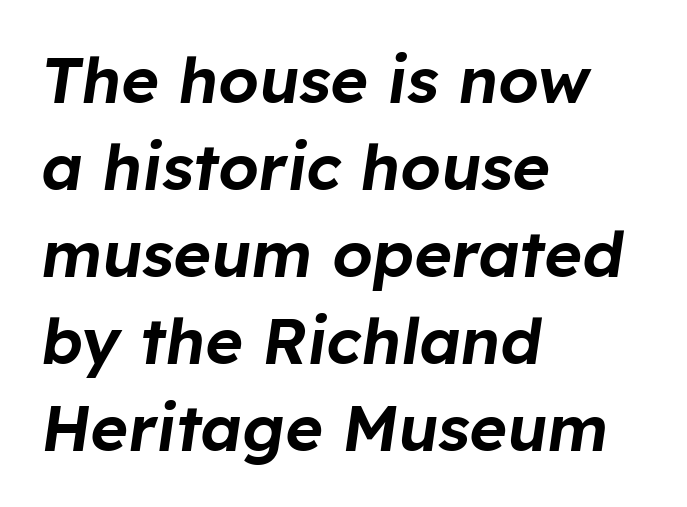
The image shows 64 px text type, italic (leaning right); set left-aligned, normal line spacing (1.36x), normal letter spacing, not underlined; low stroke contrast and a medium x-height.
